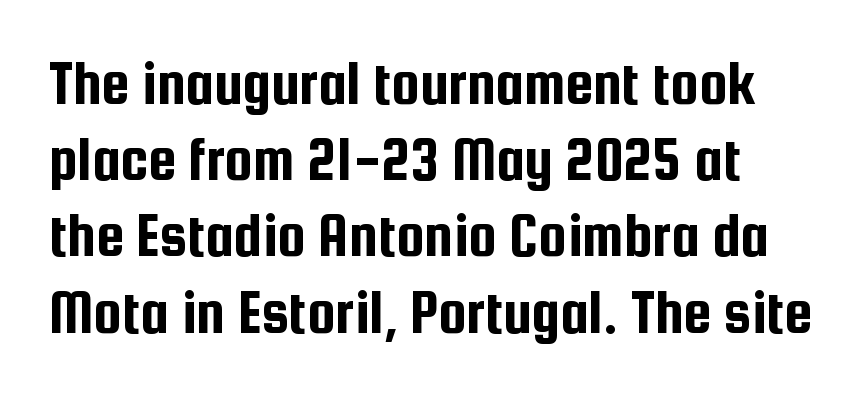
The image shows 63 px condensed sans-serif type, upright; set left-aligned, line spacing 1.21x, normal letter spacing, not underlined; low stroke contrast and a medium x-height.
